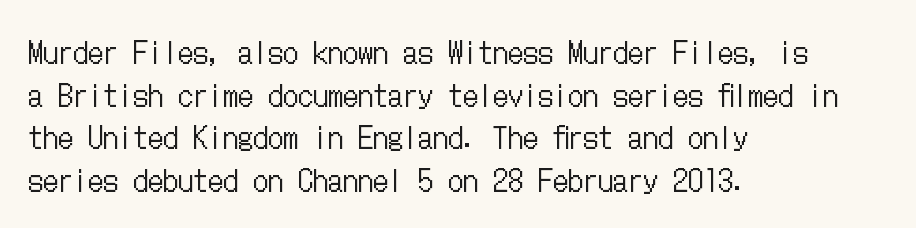
Quick note: underline off. The lines in this sample share a left origin and differ only in where they stop. The rendering keeps characters at their native spacing. Is the type heavy? It reads as light-to-regular instead. Regarding leading, the lines here are spaced in the standard way. The lettering holds an erect, upright posture throughout.
